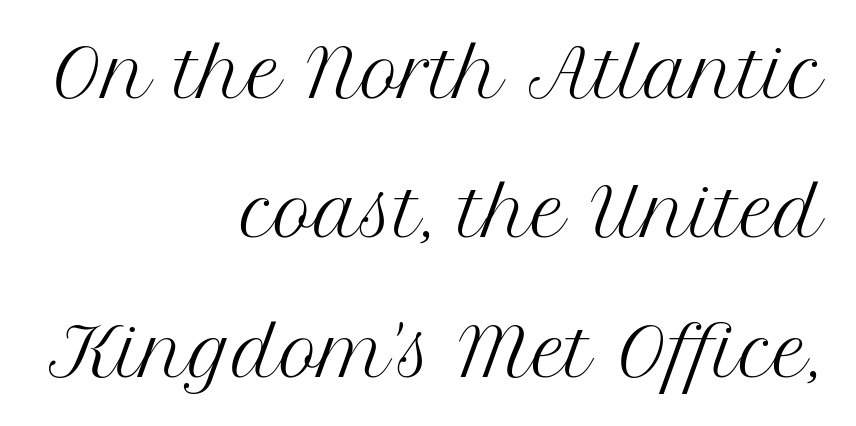
{"bold": "no", "weight": "regular", "width": "normal", "stroke_contrast": "medium", "x_height": "medium", "monospaced": "no", "underline": "no", "align": "right", "line_spacing": "loose", "line_spacing_ratio": 2.11, "letter_spacing": "normal", "letter_spacing_em": 0.0, "glyph_px": 66}
